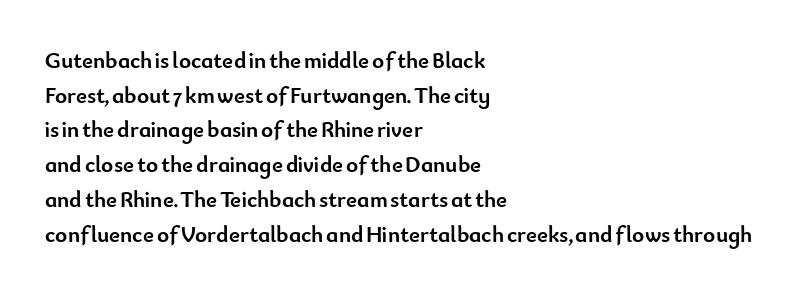
Q: Is the text bold? A: Yes.
Q: Is the text italic (slanted)? A: No, it is upright.
Q: Is the text underlined? A: No.
Q: How is the paragraph aligned? A: Left-aligned.
Q: Is the spacing between letters normal or unusually wide? A: Normal.
Q: Is the spacing between lines tight, normal or loose? A: Normal.
